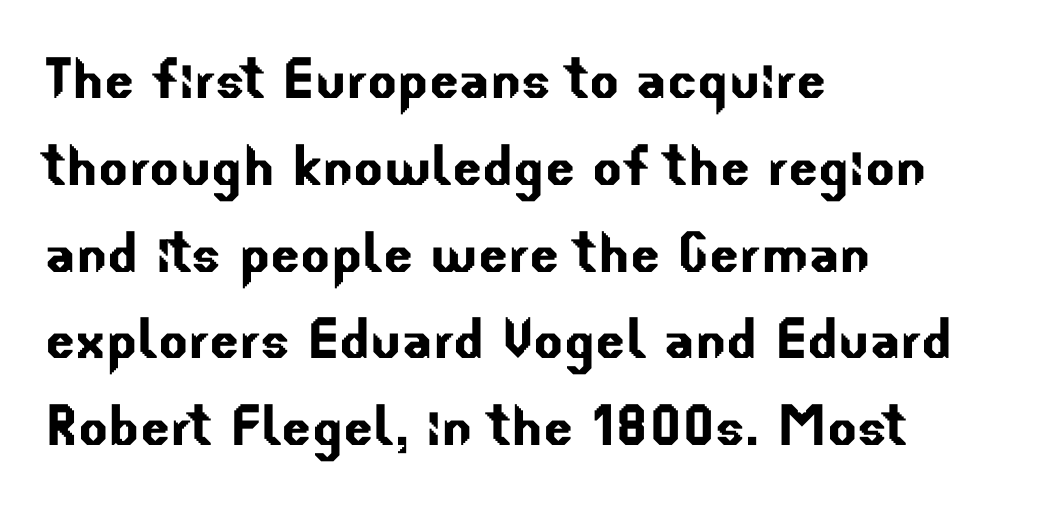
The image shows 70 px sans-serif type; set left-aligned, line spacing 1.24x, normal letter spacing, not underlined; low stroke contrast and a small x-height.
